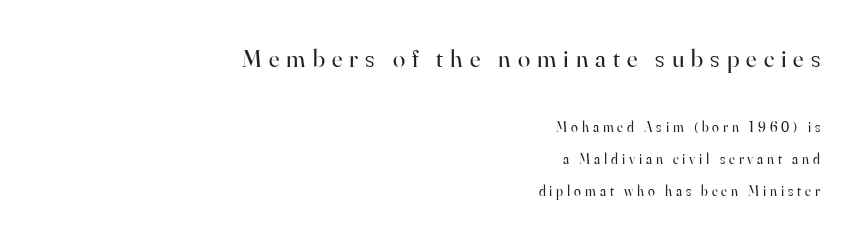
{"italic": "no", "bold": "no", "underline": "no", "align": "right", "line_spacing": "loose", "line_spacing_ratio": 2.26, "letter_spacing": "wide", "letter_spacing_em": 0.28, "larger_block": "first", "size_ratio": 1.79, "glyph_px": 25}
